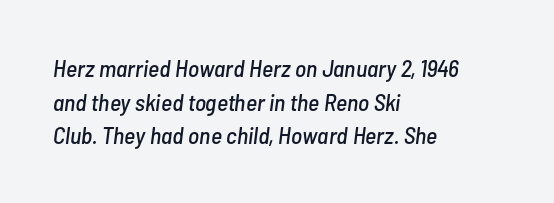
Words appear dense and cohesive because spacing is normal. Characters are canted at an angle relative to the baseline's perpendicular. The string is rendered with underlining switched off. These lines stack with their left ends in a neat column. These lines sit exactly where default settings would place them.
